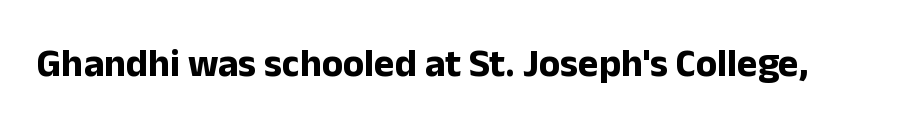
{"serif": "no", "italic": "no", "bold": "yes", "weight": "bold", "width": "normal", "stroke_contrast": "low", "x_height": "medium", "monospaced": "no", "underline": "no", "letter_spacing": "normal", "letter_spacing_em": 0.0, "glyph_px": 39}
